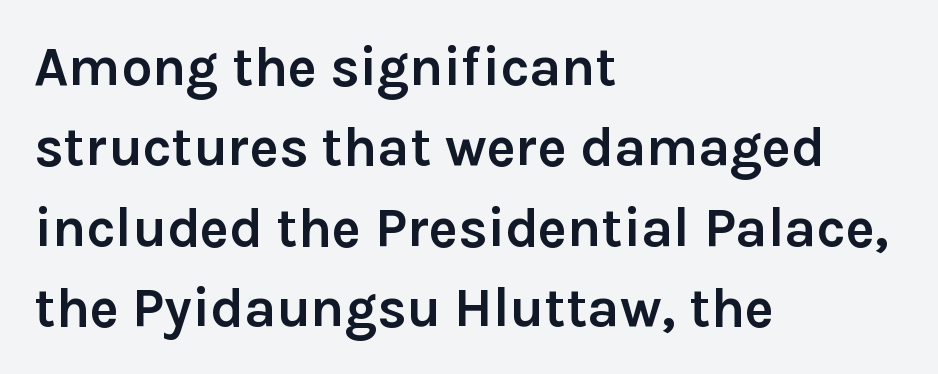
Q: Is the text bold? A: Yes.
Q: Is the text italic (slanted)? A: No, it is upright.
Q: Is the typeface a serif or a sans-serif typeface? A: Sans-serif.
Q: Is the text underlined? A: No.
Q: How is the paragraph aligned? A: Left-aligned.
Q: Is the spacing between letters normal or unusually wide? A: Normal.
Q: Is the spacing between lines tight, normal or loose? A: Normal.
Q: Width (condensed, normal, or wide)? A: Normal.
Q: x-height? A: Medium.
Q: Monospaced? A: No.
